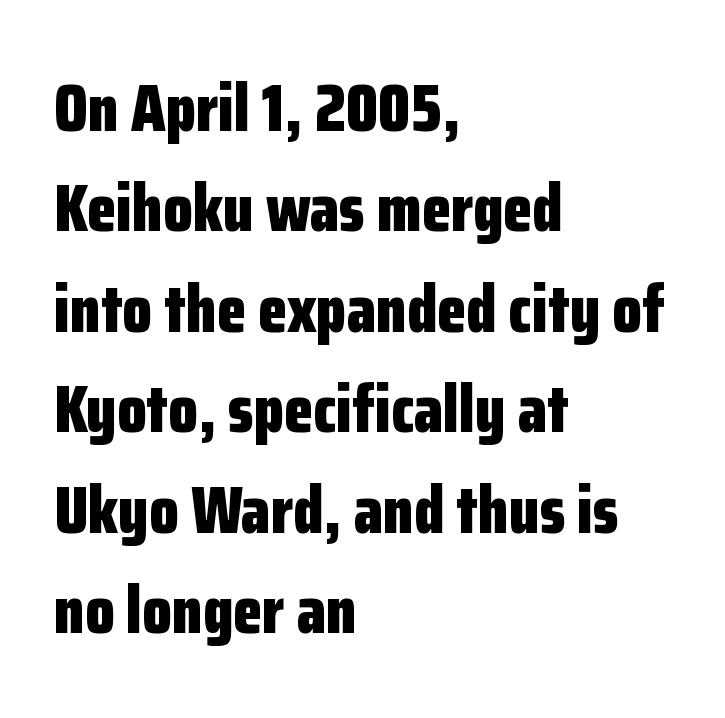
Q: Is the text bold? A: Yes.
Q: Is the text italic (slanted)? A: No, it is upright.
Q: Is the typeface a serif or a sans-serif typeface? A: Sans-serif.
Q: Is the text underlined? A: No.
Q: How is the paragraph aligned? A: Left-aligned.
Q: Is the spacing between letters normal or unusually wide? A: Normal.
Q: Is the spacing between lines tight, normal or loose? A: Normal.
Q: Width (condensed, normal, or wide)? A: Condensed.
Q: Stroke contrast? A: Low.
Q: x-height? A: Medium.
Q: Monospaced? A: No.
